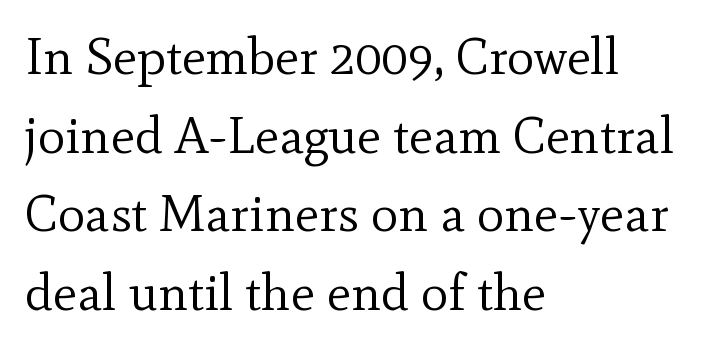
The image shows 51 px regular-weight serif type, upright; set left-aligned, normal line spacing (1.54x), normal letter spacing, not underlined; a small x-height.
